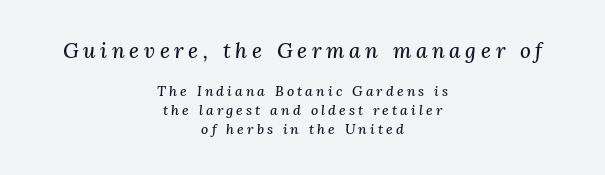
Horizontal alignment here is central, giving a formal, balanced look. There's an unmistakable incline to the writing here. Words appear elongated and porous because spacing is wide. Character size in the leading block exceeds that of the trailing block. Leading: standard. This rendering features lettering with no underline.
